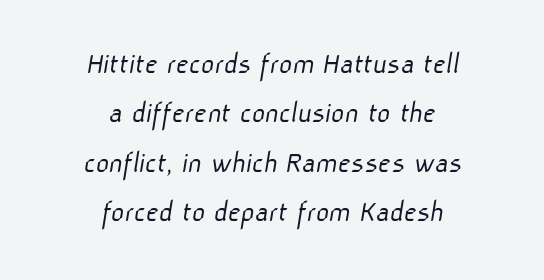
{"serif": "no", "bold": "no", "weight": "light", "width": "normal", "stroke_contrast": "low", "x_height": "medium", "monospaced": "no", "underline": "no", "align": "center", "line_spacing": "normal", "line_spacing_ratio": 1.54, "letter_spacing": "normal", "letter_spacing_em": 0.0, "glyph_px": 32}
